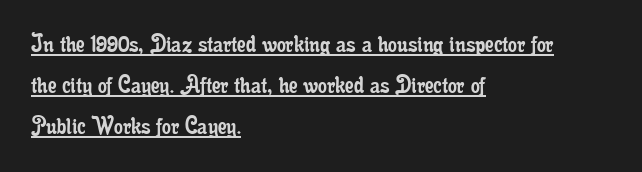
The image shows 28 px regular-weight, condensed serif type, upright; set left-aligned, normal line spacing (1.46x), normal letter spacing, underlined; low stroke contrast and a small x-height.
